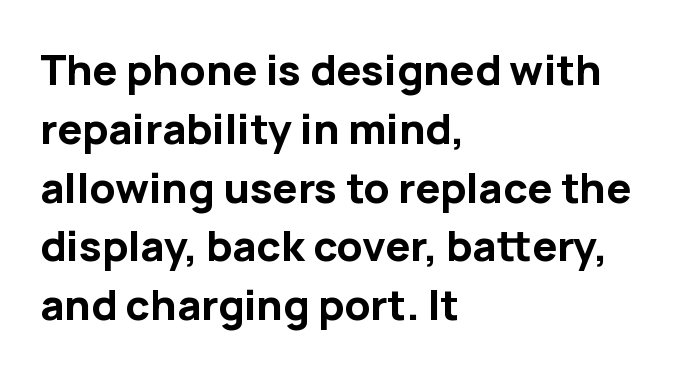
Short note: letters normally spaced. Honestly, there is no underline to notice here at all. The letters advance in unequal steps, a hallmark of proportional type. Typographically, this falls in the sans-serif category.
